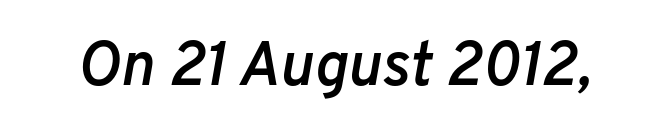
The image shows 62 px semibold type, italic (leaning right); set normal letter spacing, not underlined; low stroke contrast and a medium x-height.
